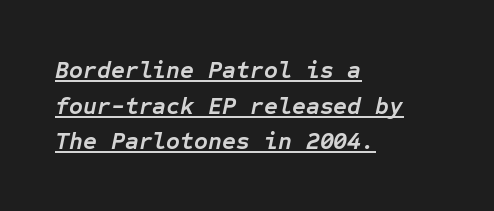
{"italic": "yes", "lean": "right", "slant_degrees": 12, "bold": "yes", "underline": "yes", "align": "left", "line_spacing": "normal", "line_spacing_ratio": 1.48, "letter_spacing": "normal", "letter_spacing_em": 0.0, "glyph_px": 24}
